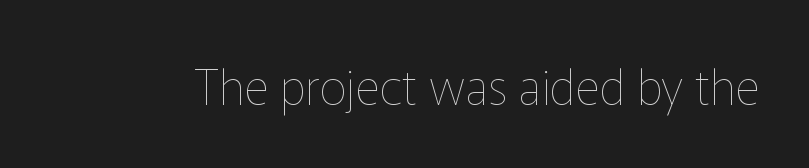
Q: Is the text bold? A: No.
Q: Is the text italic (slanted)? A: No, it is upright.
Q: Is the text underlined? A: No.
Q: Is the spacing between letters normal or unusually wide? A: Normal.
Q: Width (condensed, normal, or wide)? A: Normal.
Q: Stroke contrast? A: Low.
Q: x-height? A: Medium.
Q: Monospaced? A: No.
